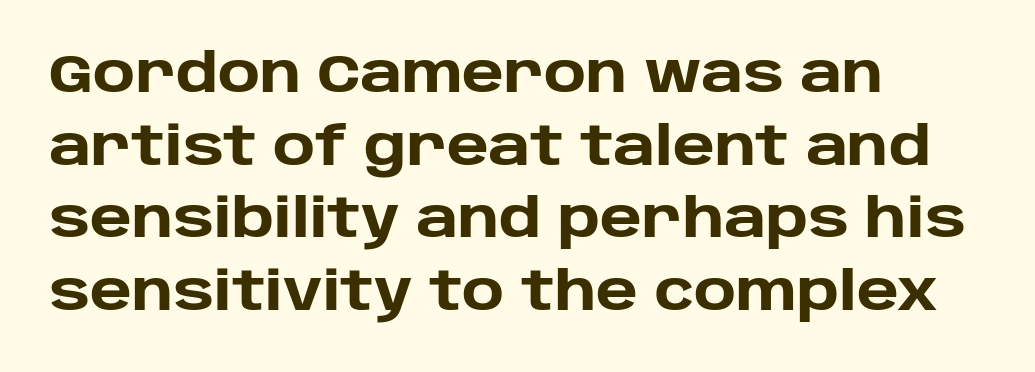
Plenty of ink on the page — the face is bold. The typography opts for an upright posture over an oblique one. Line spacing here is normal. Line beginnings align vertically; line endings do not. These lines keep a tight, regular rhythm from letter to letter.
